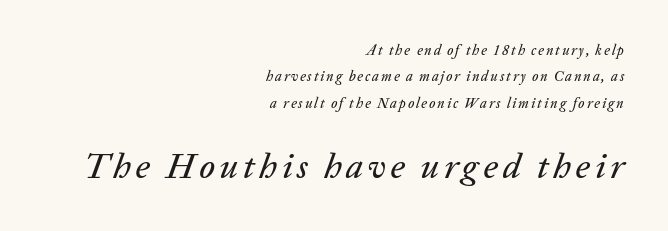
{"italic": "yes", "lean": "right", "slant_degrees": 20, "width": "normal", "stroke_contrast": "low", "x_height": "medium", "monospaced": "no", "underline": "no", "align": "right", "line_spacing_ratio": 1.88, "larger_block": "second", "size_ratio": 2.5, "glyph_px": 35}
